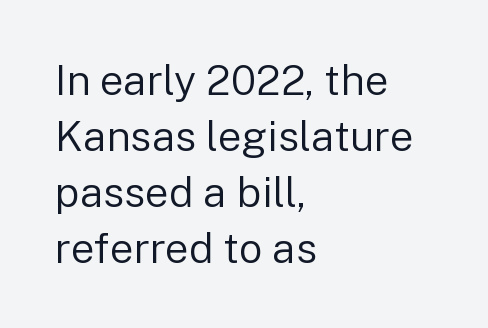
Regarding serifs, this sample does without them. You could not count columns in this text — the font is proportionally spaced. Ordinary non-slanted type is in use. The characters are drawn with everyday or finer stroke widths.
